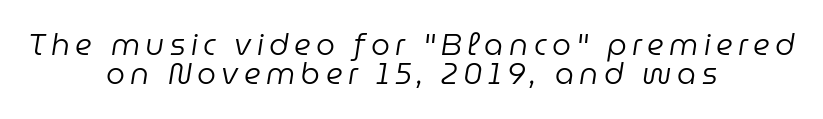
{"italic": "yes", "lean": "right", "slant_degrees": 9, "bold": "no", "weight": "regular", "width": "normal", "stroke_contrast": "low", "x_height": "medium", "monospaced": "no", "underline": "no", "align": "center", "line_spacing": "tight", "line_spacing_ratio": 0.98, "glyph_px": 30}
